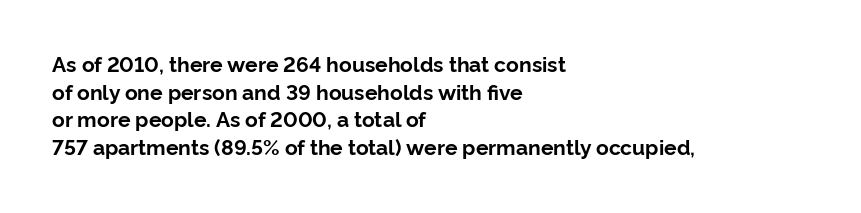
It's the straight-up-and-down kind of type. The words here are not underlined. Summary of vertical rhythm: regular, with standard interline spacing. Alignment: flush left. The rendering keeps characters at their native spacing.
